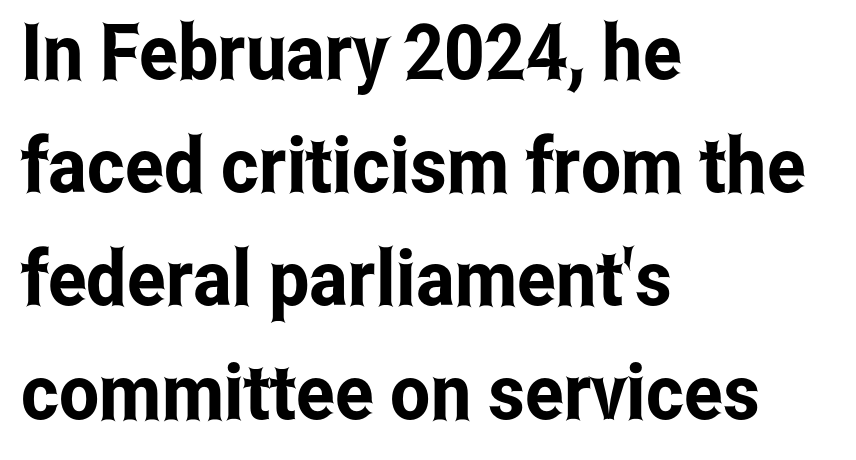
Q: Is the text italic (slanted)? A: No, it is upright.
Q: Is the typeface a serif or a sans-serif typeface? A: Sans-serif.
Q: Is the text underlined? A: No.
Q: How is the paragraph aligned? A: Left-aligned.
Q: Is the spacing between letters normal or unusually wide? A: Normal.
Q: Is the spacing between lines tight, normal or loose? A: Normal.
Q: Width (condensed, normal, or wide)? A: Condensed.
Q: Stroke contrast? A: Low.
Q: x-height? A: Medium.
Q: Monospaced? A: No.
